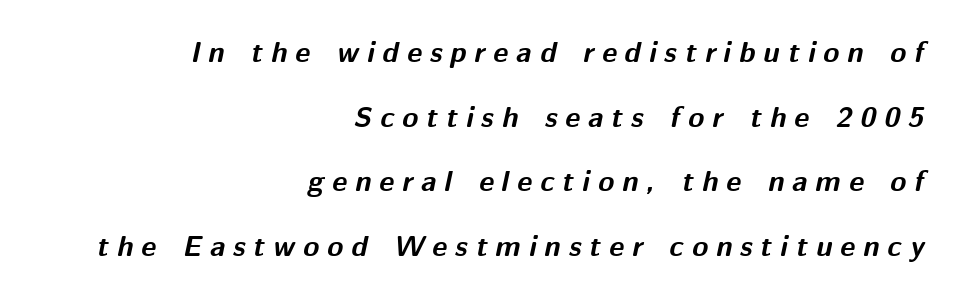
The horizontal fit of the characters is loose and conspicuously gappy. The text carries the slant typical of an italic or oblique font. Underline: absent. All the whitespace from short lines collects on the left. Does the leading feel generous? Absolutely, it's lavish.
